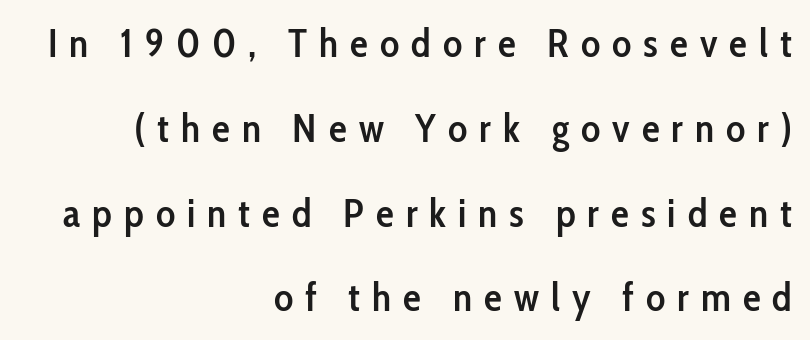
Q: Is the text bold? A: Semi-bold.
Q: Is the text italic (slanted)? A: No, it is upright.
Q: Is the typeface a serif or a sans-serif typeface? A: Sans-serif.
Q: Is the text underlined? A: No.
Q: How is the paragraph aligned? A: Right-aligned.
Q: Is the spacing between letters normal or unusually wide? A: Unusually wide.
Q: Is the spacing between lines tight, normal or loose? A: Loose.
Q: Width (condensed, normal, or wide)? A: Condensed.
Q: Stroke contrast? A: Low.
Q: x-height? A: Medium.
Q: Monospaced? A: No.
